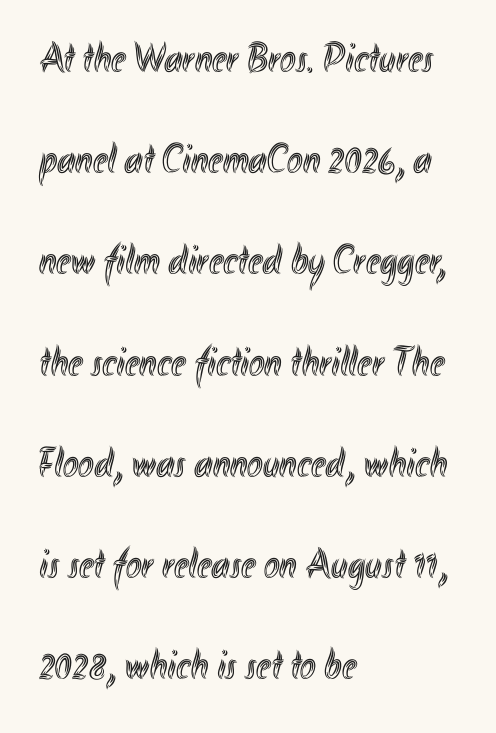
{"width": "condensed", "x_height": "small", "monospaced": "no", "underline": "no", "align": "left", "line_spacing": "loose", "line_spacing_ratio": 2.41, "letter_spacing": "normal", "letter_spacing_em": 0.0, "glyph_px": 42}
